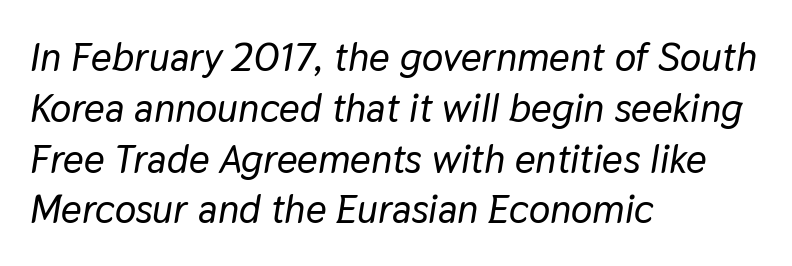
Varying glyph widths throughout — classic text-font behaviour. The string is rendered with underlining switched off. The passage is arranged the way most books set body copy — flush left. Short note: letters normally spaced.
